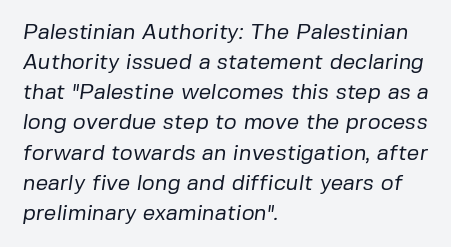
The image shows 22 px text type; set left-aligned, normal line spacing (1.37x), normal letter spacing, not underlined.
